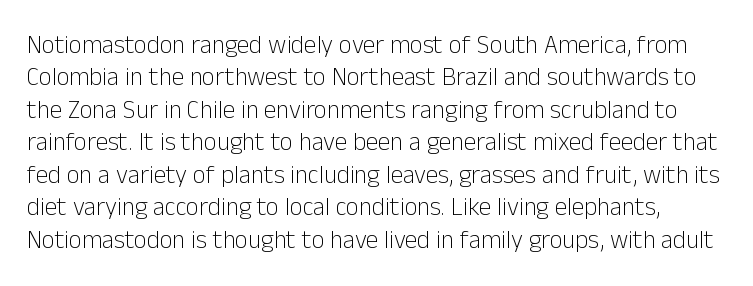
{"italic": "no", "bold": "no", "underline": "no", "line_spacing": "normal", "line_spacing_ratio": 1.3, "letter_spacing": "normal", "letter_spacing_em": 0.0, "glyph_px": 25}
